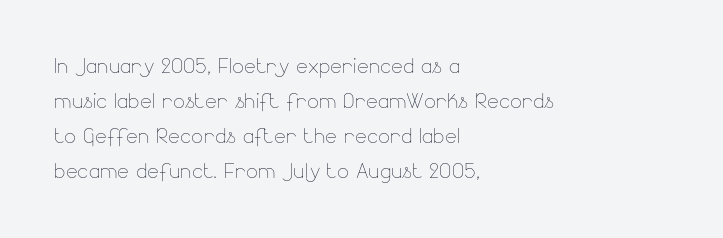
The image shows 28 px thin type, upright; set left-aligned, normal line spacing (1.25x), normal letter spacing, not underlined; low stroke contrast and a small x-height.
